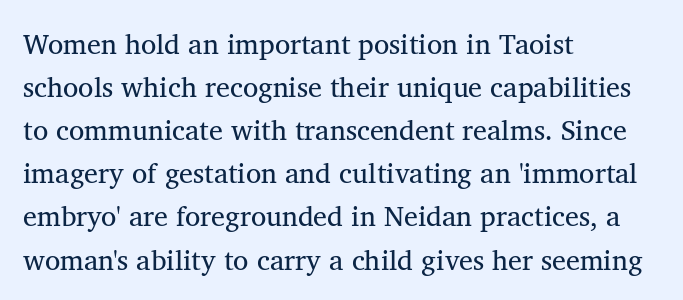
{"serif": "yes", "italic": "no", "bold": "no", "weight": "regular", "width": "normal", "stroke_contrast": "medium", "x_height": "medium", "monospaced": "no", "underline": "no", "align": "left", "line_spacing": "normal", "line_spacing_ratio": 1.54, "letter_spacing": "normal", "letter_spacing_em": 0.0, "glyph_px": 28}
